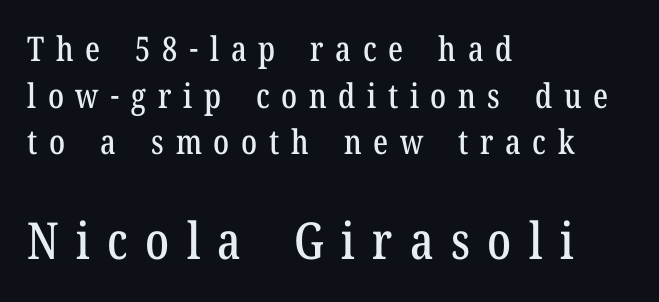
The image shows 51 px condensed serif type, upright; set left-aligned, normal line spacing (1.37x), unusually wide letter spacing (+0.34 em), not underlined; the second (bottom) block is 1.5x larger; low stroke contrast and a medium x-height.
